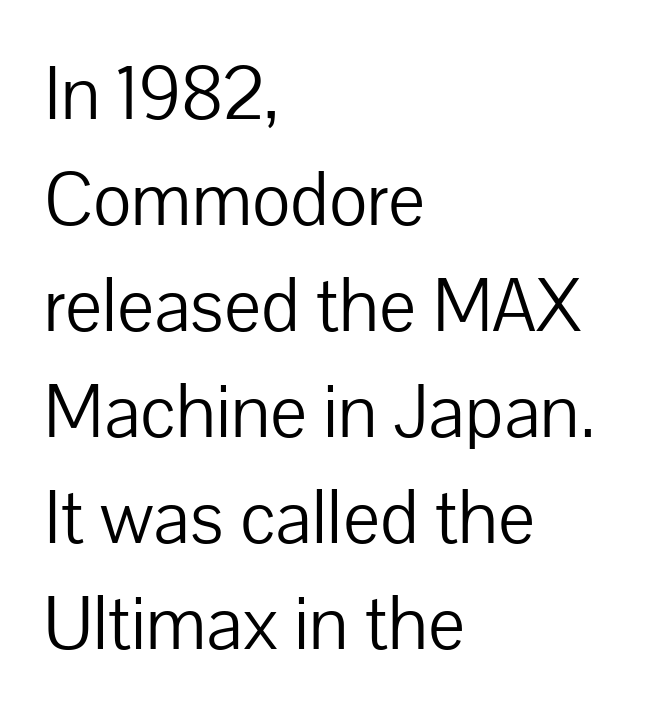
The image shows 78 px light sans-serif type, upright; set left-aligned, normal line spacing (1.36x), normal letter spacing, not underlined; low stroke contrast and a medium x-height.
